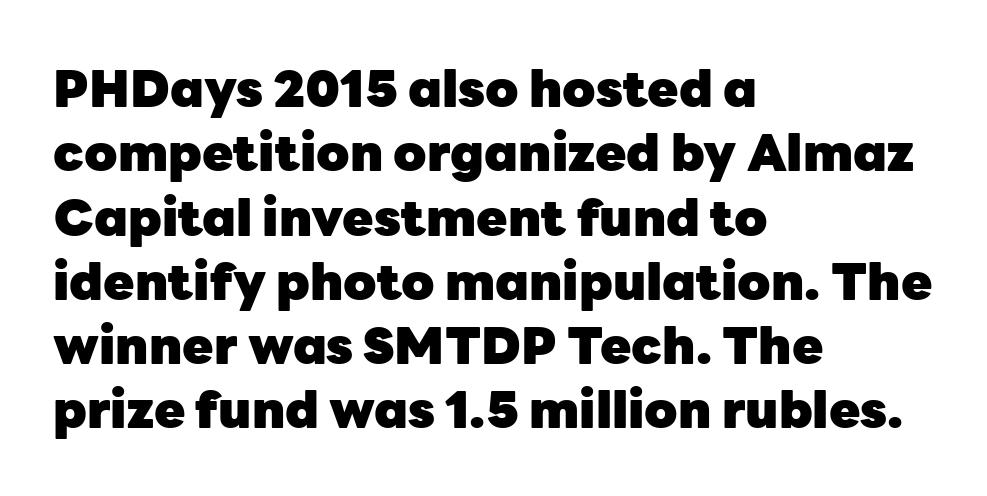
{"serif": "no", "italic": "no", "bold": "yes", "weight": "heavy", "width": "normal", "stroke_contrast": "low", "x_height": "medium", "monospaced": "no", "underline": "no", "align": "left", "line_spacing": "normal", "line_spacing_ratio": 1.26, "letter_spacing": "normal", "letter_spacing_em": 0.0, "glyph_px": 51}
